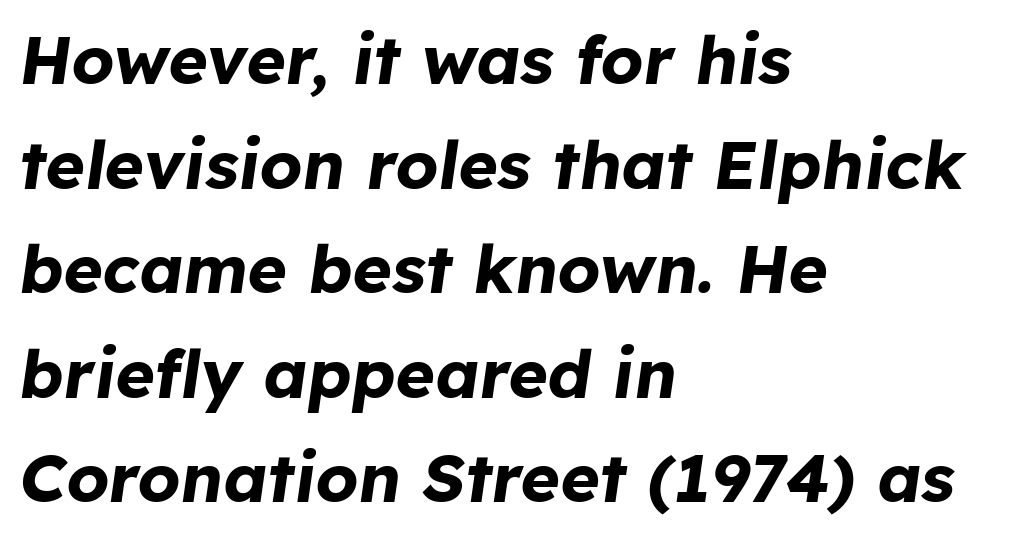
{"italic": "yes", "lean": "right", "slant_degrees": 8, "bold": "yes", "weight": "bold", "width": "normal", "stroke_contrast": "low", "x_height": "medium", "monospaced": "no", "underline": "no", "align": "left", "line_spacing": "normal", "line_spacing_ratio": 1.56, "letter_spacing": "normal", "letter_spacing_em": 0.0, "glyph_px": 67}
